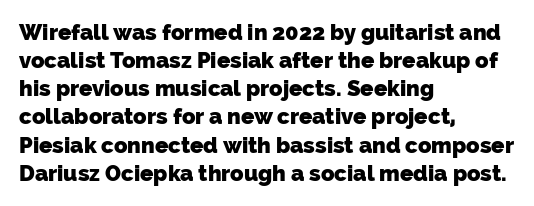
{"bold": "yes", "underline": "no", "align": "left", "line_spacing": "normal", "line_spacing_ratio": 1.28, "letter_spacing": "normal", "letter_spacing_em": 0.0, "glyph_px": 22}
